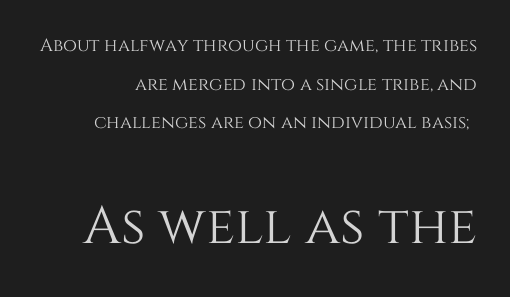
The image shows 53 px text type, upright; set loose line spacing (2.15x), normal letter spacing, not underlined; the second (bottom) block is 2.94x larger; medium stroke contrast and a large x-height.
